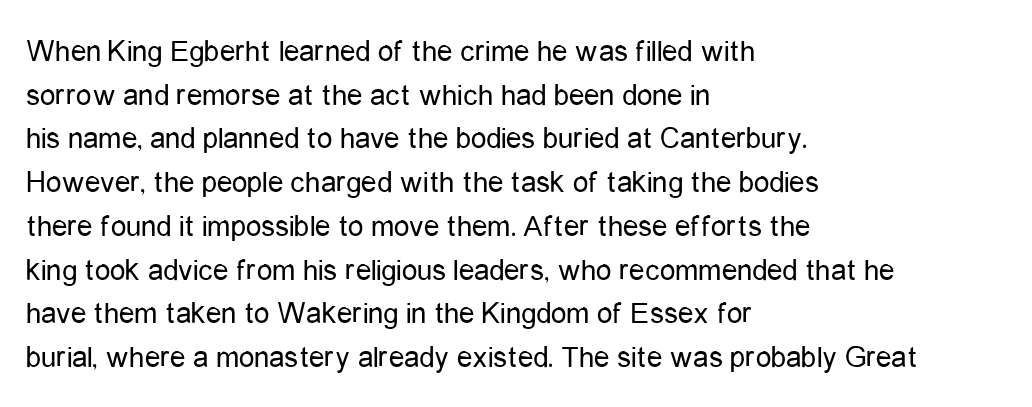
Q: Is the text bold? A: No.
Q: Is the text italic (slanted)? A: No, it is upright.
Q: Is the typeface a serif or a sans-serif typeface? A: Sans-serif.
Q: Is the text underlined? A: No.
Q: How is the paragraph aligned? A: Left-aligned.
Q: Is the spacing between letters normal or unusually wide? A: Normal.
Q: Is the spacing between lines tight, normal or loose? A: Normal.
Q: Width (condensed, normal, or wide)? A: Condensed.
Q: Stroke contrast? A: Low.
Q: x-height? A: Medium.
Q: Monospaced? A: No.
